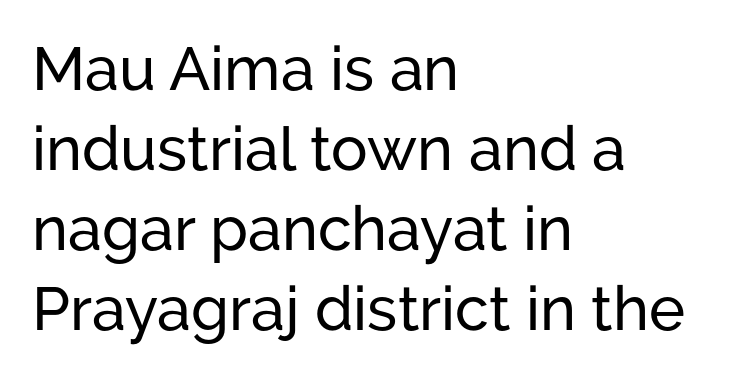
{"serif": "no", "italic": "no", "width": "normal", "stroke_contrast": "low", "x_height": "medium", "monospaced": "no", "underline": "no", "align": "left", "line_spacing": "normal", "line_spacing_ratio": 1.31, "letter_spacing": "normal", "letter_spacing_em": 0.0, "glyph_px": 61}
